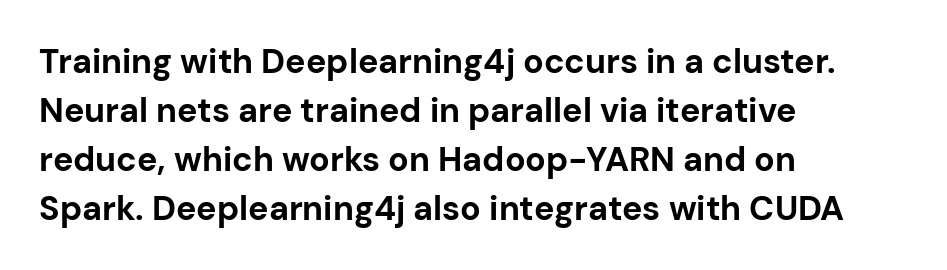
Q: Is the text bold? A: Yes.
Q: Is the text italic (slanted)? A: No, it is upright.
Q: Is the typeface a serif or a sans-serif typeface? A: Sans-serif.
Q: Is the text underlined? A: No.
Q: How is the paragraph aligned? A: Left-aligned.
Q: Is the spacing between letters normal or unusually wide? A: Normal.
Q: Is the spacing between lines tight, normal or loose? A: Normal.
Q: Width (condensed, normal, or wide)? A: Normal.
Q: Stroke contrast? A: Low.
Q: x-height? A: Medium.
Q: Monospaced? A: No.
